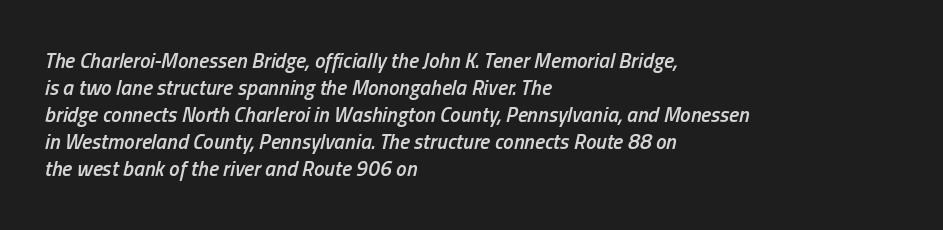
Where is the straight margin? On the left. The baseline area is clear. The face used here has a pronounced slope to its letters. Reading down the column, the eye jumps a familiar distance to each next line. How heavy is the stroke? Medium-heavy — a semibold, shy of bold.
